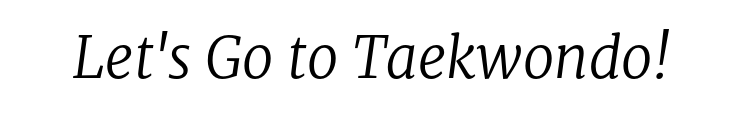
{"serif": "yes", "italic": "yes", "lean": "right", "slant_degrees": 8, "bold": "no", "weight": "regular", "width": "normal", "stroke_contrast": "low", "x_height": "medium", "monospaced": "no", "underline": "no", "letter_spacing": "normal", "letter_spacing_em": 0.0, "glyph_px": 57}
